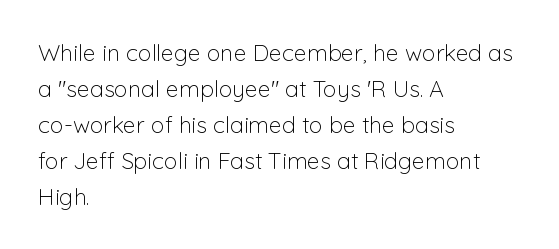
The foot of each line stays bare and open. It's the straight-up-and-down kind of type. The gaps between neighbouring characters are ordinary and unremarkable. A normal amount of white space separates one row of letters from the next. Typeset ragged right — the left edge is the straight one. Is the stroke heavy? The answer is a plain regular-or-lighter.
